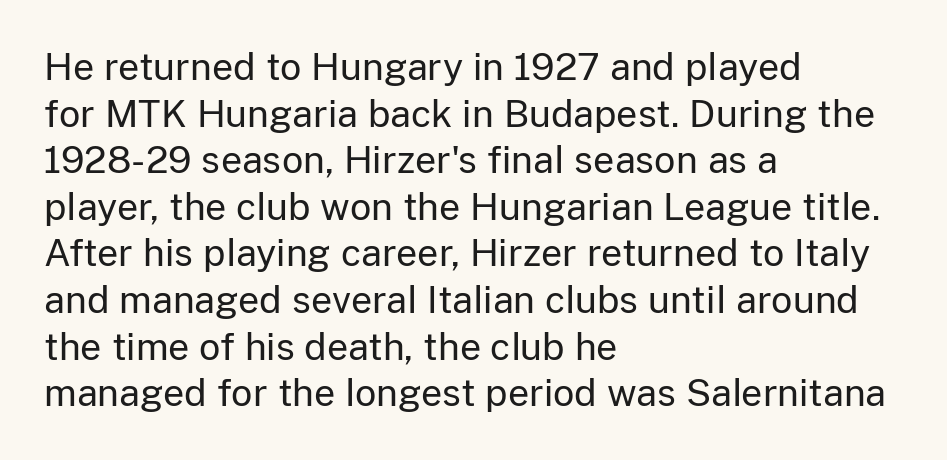
The image shows 37 px regular-weight sans-serif type, upright; set left-aligned, normal line spacing (1.26x), normal letter spacing, not underlined; low stroke contrast and a medium x-height.
